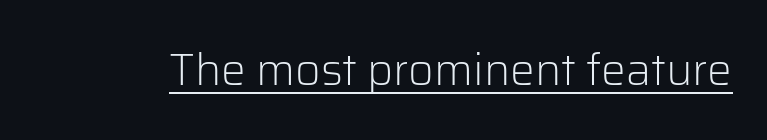
Rendered with straight, roman letterforms. The face used here is a sans, in the tradition of grotesques and geometrics. The typeface has the unassuming heft of standard copy or less. The face used here appears with an underline applied.
